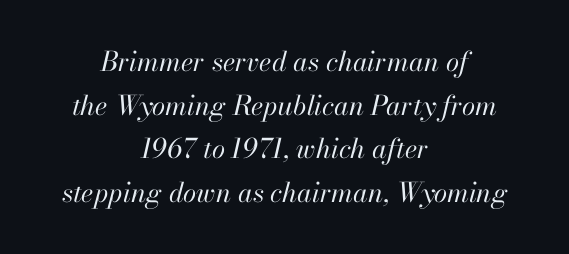
Q: Is the text bold? A: No.
Q: Is the text italic (slanted)? A: Yes, it leans right by about 13 degrees.
Q: Is the text underlined? A: No.
Q: How is the paragraph aligned? A: Centered.
Q: Is the spacing between letters normal or unusually wide? A: Normal.
Q: Is the spacing between lines tight, normal or loose? A: Normal.
